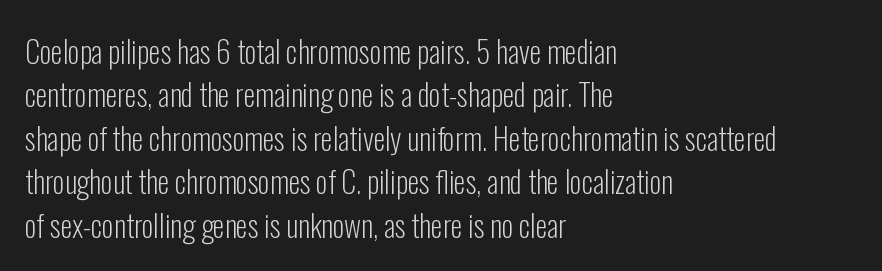
{"serif": "no", "italic": "no", "bold": "no", "weight": "light", "width": "condensed", "stroke_contrast": "low", "x_height": "medium", "monospaced": "no", "underline": "no", "align": "left", "line_spacing": "normal", "line_spacing_ratio": 1.45, "letter_spacing": "normal", "letter_spacing_em": 0.0, "glyph_px": 30}
